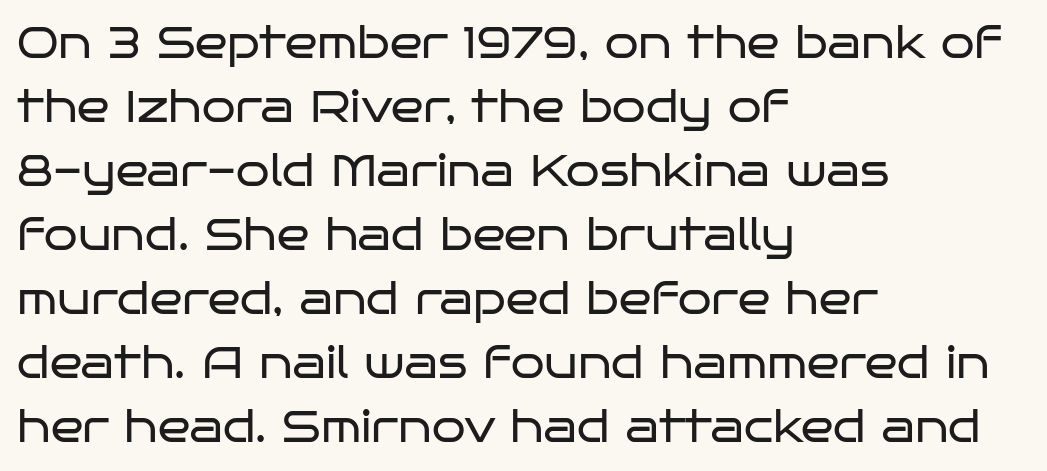
{"serif": "no", "italic": "no", "bold": "no", "weight": "regular", "width": "wide", "stroke_contrast": "low", "x_height": "large", "monospaced": "no", "underline": "no", "align": "left", "line_spacing": "normal", "line_spacing_ratio": 1.49, "letter_spacing": "normal", "letter_spacing_em": 0.0, "glyph_px": 43}
